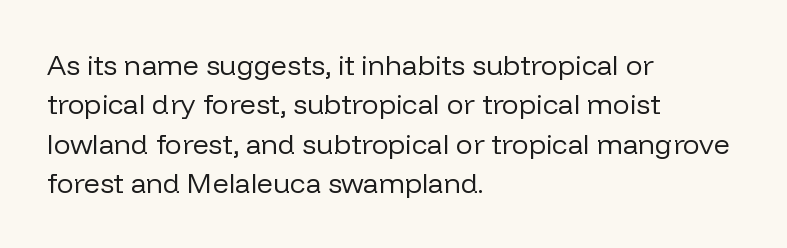
The letters carry no serifs — their stems end cleanly without finishing strokes. The strokes carry an ordinary text weight at most. Does extra space separate the letters? No, they use regular spacing. Here the designer chose a conventional face with non-uniform glyph widths.
